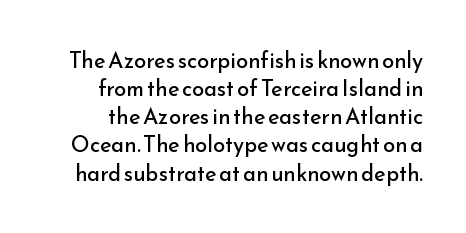
The passage shown is not bold in any degree. Italic? Not at all — the glyphs are vertical. A typesetter would call this leading conventional body-copy spacing. A clean baseline with only descenders dipping below it. Nobody touched the tracking dial on this one.
